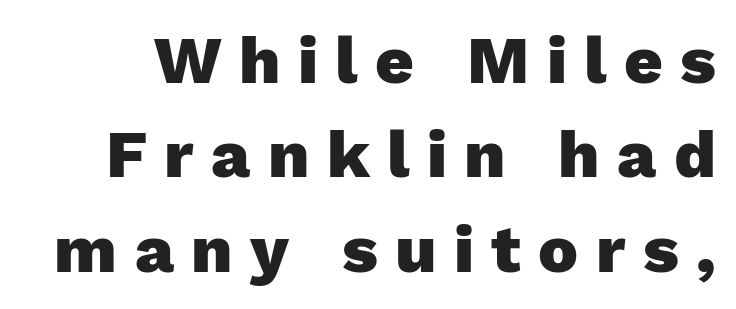
A normal amount of white space separates one row of letters from the next. You could only call the tracking loose — the letters float apart. You could not count columns in this text — the font is proportionally spaced. Nope, not italic — everything's standing straight. Is the type bold? Yes — the strokes are clearly thick and heavy. The characters display no serif detailing; their extremities are plain.
